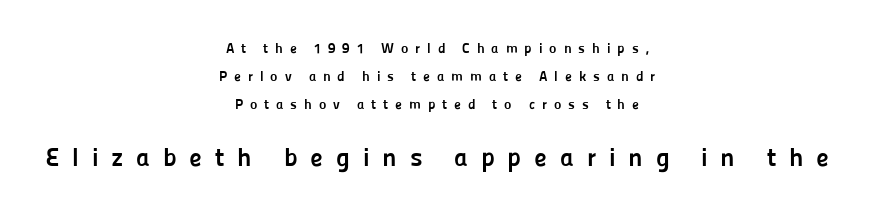
This is roman type, the default non-slanted kind. The tracking reads as deliberately expanded to a designer's eye. Airy leading. Two sizes are in play, and the larger belongs to the second block. Is the type bold? Yes — the strokes are clearly thick and heavy.
